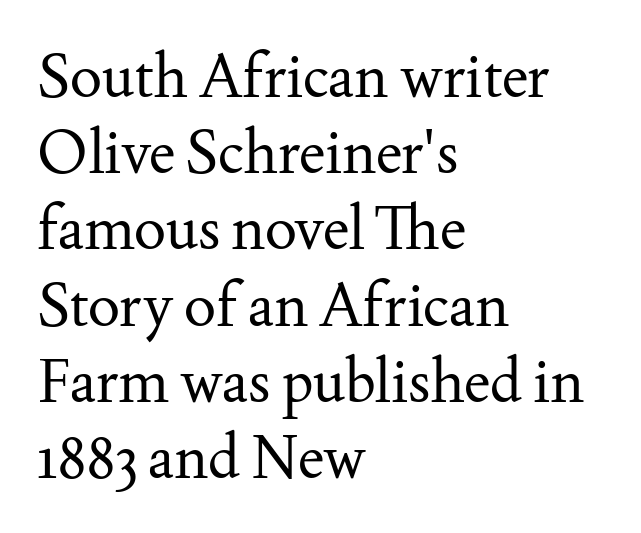
Q: Is the text bold? A: No.
Q: Is the text italic (slanted)? A: No, it is upright.
Q: Is the typeface a serif or a sans-serif typeface? A: Serif.
Q: Is the text underlined? A: No.
Q: How is the paragraph aligned? A: Left-aligned.
Q: Is the spacing between letters normal or unusually wide? A: Normal.
Q: Is the spacing between lines tight, normal or loose? A: Normal.
Q: Width (condensed, normal, or wide)? A: Normal.
Q: Stroke contrast? A: Medium.
Q: x-height? A: Small.
Q: Monospaced? A: No.
